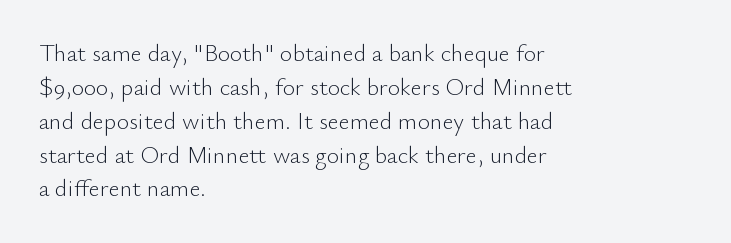
The image shows 24 px text type, upright; set left-aligned, normal line spacing (1.41x), normal letter spacing, not underlined.
